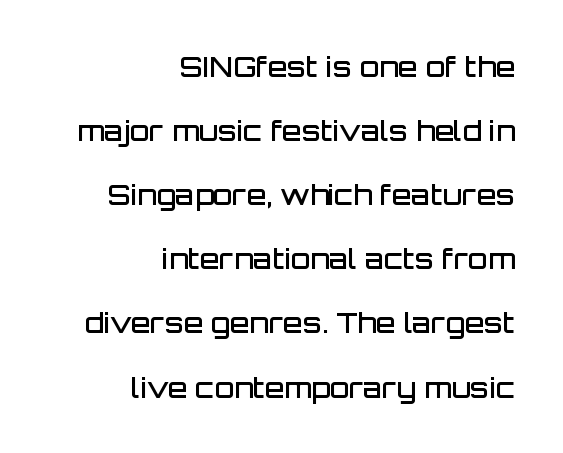
Q: Is the text bold? A: Semi-bold.
Q: Is the text italic (slanted)? A: No, it is upright.
Q: Is the typeface a serif or a sans-serif typeface? A: Sans-serif.
Q: Is the text underlined? A: No.
Q: How is the paragraph aligned? A: Right-aligned.
Q: Is the spacing between letters normal or unusually wide? A: Normal.
Q: Is the spacing between lines tight, normal or loose? A: Loose.
Q: Width (condensed, normal, or wide)? A: Normal.
Q: Stroke contrast? A: Low.
Q: x-height? A: Large.
Q: Monospaced? A: No.
